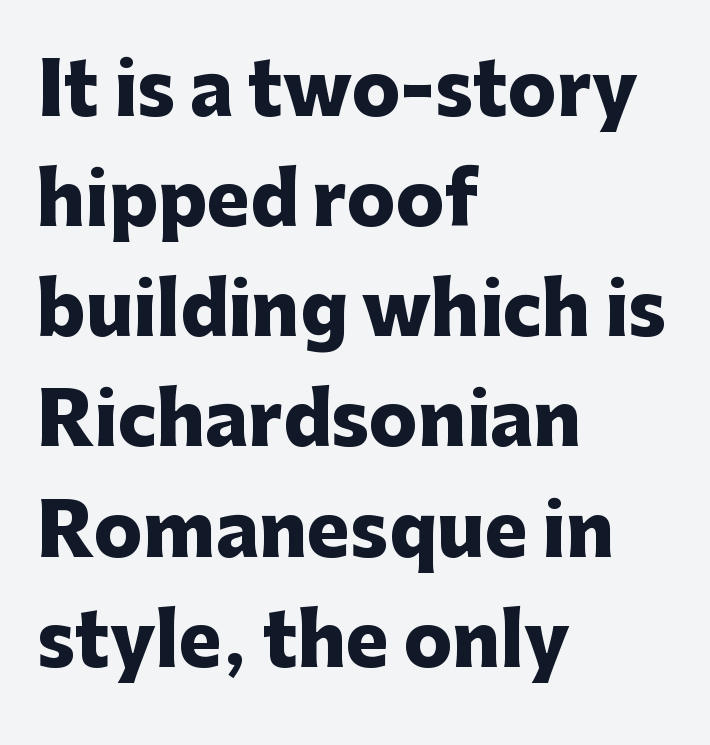
Q: Is the text bold? A: Yes.
Q: Is the text italic (slanted)? A: No, it is upright.
Q: Is the typeface a serif or a sans-serif typeface? A: Sans-serif.
Q: Is the text underlined? A: No.
Q: How is the paragraph aligned? A: Left-aligned.
Q: Is the spacing between letters normal or unusually wide? A: Normal.
Q: Is the spacing between lines tight, normal or loose? A: Normal.
Q: Width (condensed, normal, or wide)? A: Normal.
Q: Stroke contrast? A: Low.
Q: x-height? A: Medium.
Q: Monospaced? A: No.
